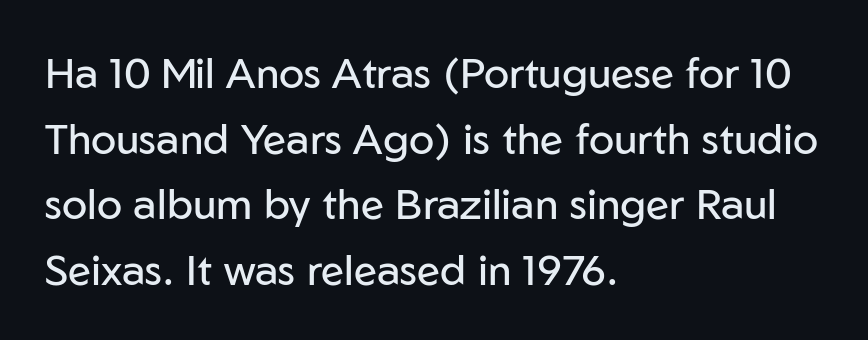
The image shows 42 px regular-weight sans-serif type, upright; set left-aligned, normal line spacing (1.56x), normal letter spacing, not underlined; low stroke contrast and a medium x-height.
